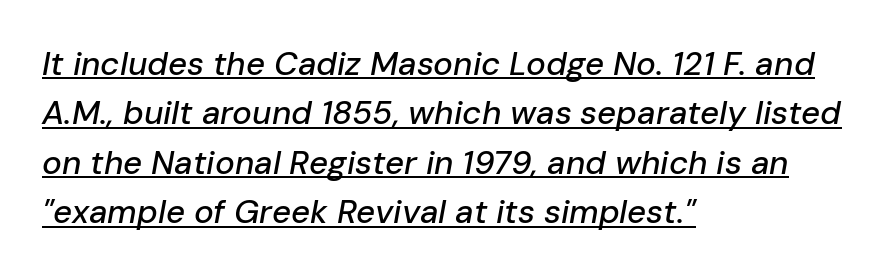
{"italic": "yes", "lean": "right", "slant_degrees": 10, "width": "normal", "stroke_contrast": "low", "x_height": "medium", "monospaced": "no", "underline": "yes", "align": "left", "line_spacing": "normal", "line_spacing_ratio": 1.5, "letter_spacing": "normal", "letter_spacing_em": 0.0, "glyph_px": 33}
